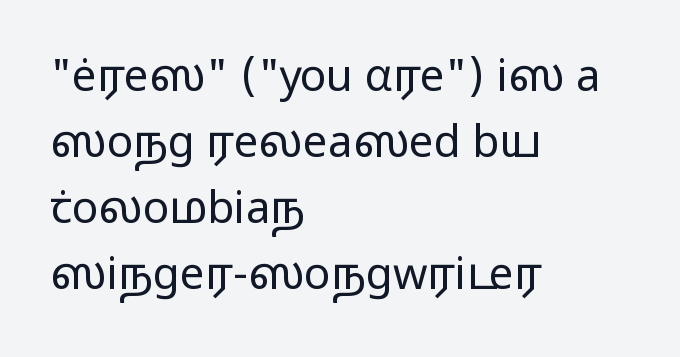
{"serif": "no", "italic": "no", "bold": "no", "weight": "regular", "width": "wide", "stroke_contrast": "low", "x_height": "medium", "monospaced": "no", "underline": "no", "align": "left", "line_spacing": "normal", "line_spacing_ratio": 1.5, "letter_spacing": "normal", "letter_spacing_em": 0.0, "glyph_px": 44}
